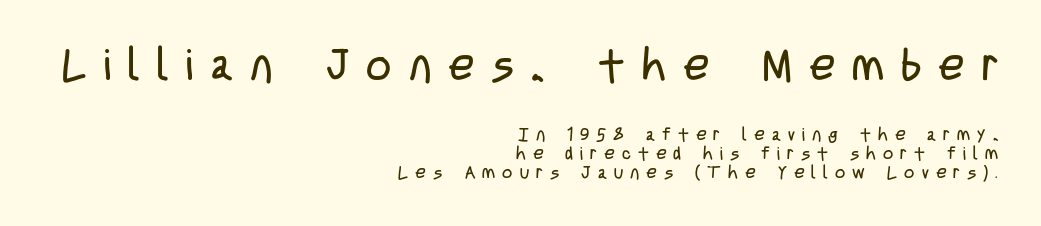
Q: Is the text bold? A: No.
Q: Is the text italic (slanted)? A: No, it is upright.
Q: Is the typeface a serif or a sans-serif typeface? A: Sans-serif.
Q: Is the text underlined? A: No.
Q: How is the paragraph aligned? A: Right-aligned.
Q: Is the spacing between letters normal or unusually wide? A: Unusually wide.
Q: Is the spacing between lines tight, normal or loose? A: Tight.
Q: Which block of text is set in a larger size, the first (top) or the second (bottom)? A: The first (top) one.
Q: Width (condensed, normal, or wide)? A: Condensed.
Q: Stroke contrast? A: Low.
Q: x-height? A: Large.
Q: Monospaced? A: No.
